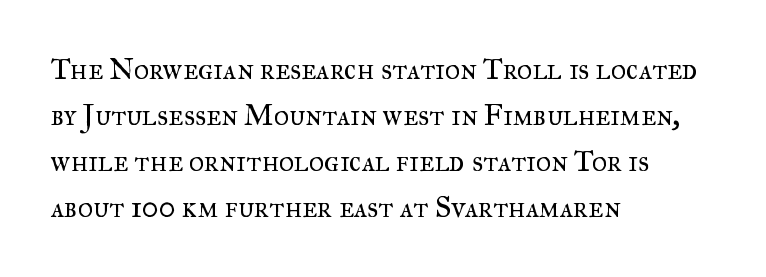
Q: Is the text bold? A: No.
Q: Is the text italic (slanted)? A: No, it is upright.
Q: Is the typeface a serif or a sans-serif typeface? A: Serif.
Q: Is the text underlined? A: No.
Q: How is the paragraph aligned? A: Left-aligned.
Q: Is the spacing between letters normal or unusually wide? A: Normal.
Q: Is the spacing between lines tight, normal or loose? A: Normal.
Q: Width (condensed, normal, or wide)? A: Normal.
Q: Stroke contrast? A: Medium.
Q: x-height? A: Small.
Q: Monospaced? A: No.
